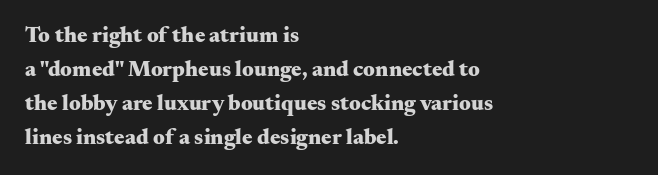
The image shows 22 px bold type, upright; set left-aligned, normal line spacing (1.54x), normal letter spacing, not underlined.
